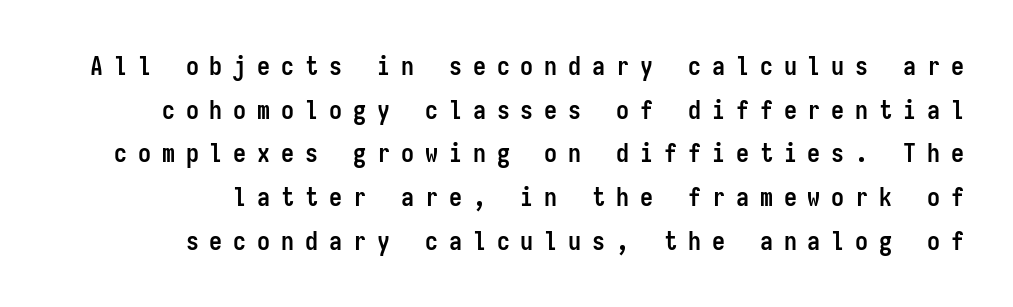
Q: Is the text bold? A: Yes.
Q: Is the text italic (slanted)? A: No, it is upright.
Q: Is the text underlined? A: No.
Q: Is the spacing between letters normal or unusually wide? A: Unusually wide.
Q: Is the spacing between lines tight, normal or loose? A: Normal.
